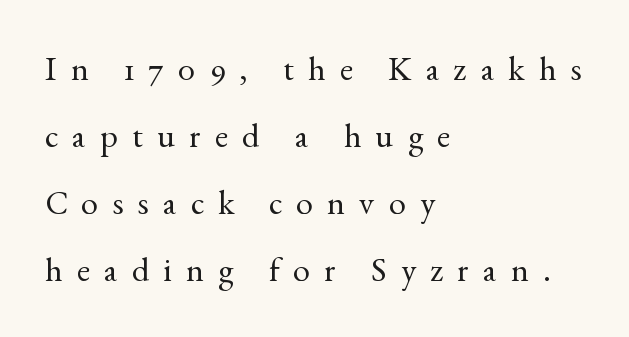
Q: Is the text bold? A: No.
Q: Is the text italic (slanted)? A: No, it is upright.
Q: Is the typeface a serif or a sans-serif typeface? A: Serif.
Q: Is the text underlined? A: No.
Q: How is the paragraph aligned? A: Left-aligned.
Q: Is the spacing between letters normal or unusually wide? A: Unusually wide.
Q: Is the spacing between lines tight, normal or loose? A: Loose.
Q: Width (condensed, normal, or wide)? A: Normal.
Q: x-height? A: Small.
Q: Monospaced? A: No.
